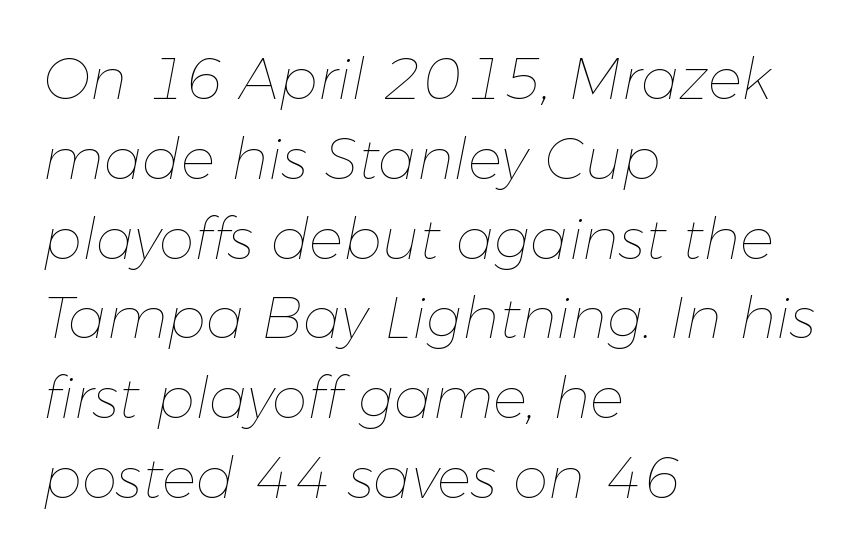
{"italic": "yes", "lean": "right", "slant_degrees": 11, "bold": "no", "weight": "thin", "width": "normal", "stroke_contrast": "low", "x_height": "medium", "monospaced": "no", "underline": "no", "align": "left", "line_spacing": "normal", "line_spacing_ratio": 1.4, "letter_spacing": "normal", "letter_spacing_em": 0.0, "glyph_px": 57}
